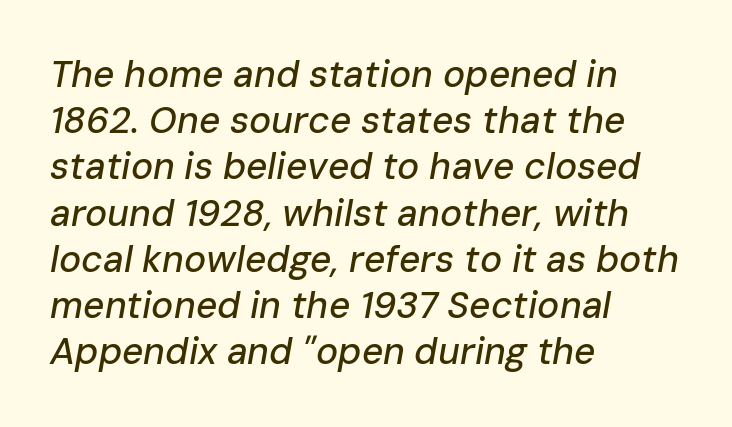
The image shows 37 px text type, italic (leaning right); set left-aligned, normal line spacing (1.25x), normal letter spacing, not underlined; low stroke contrast and a medium x-height.
